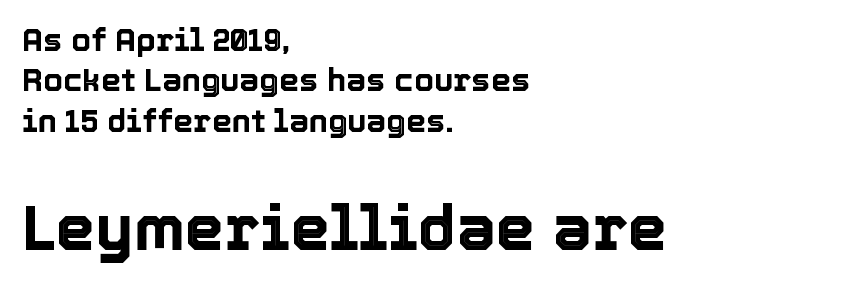
{"italic": "no", "width": "normal", "x_height": "medium", "monospaced": "no", "underline": "no", "align": "left", "line_spacing": "normal", "line_spacing_ratio": 1.26, "letter_spacing": "normal", "letter_spacing_em": 0.0, "larger_block": "second", "size_ratio": 1.97, "glyph_px": 63}
